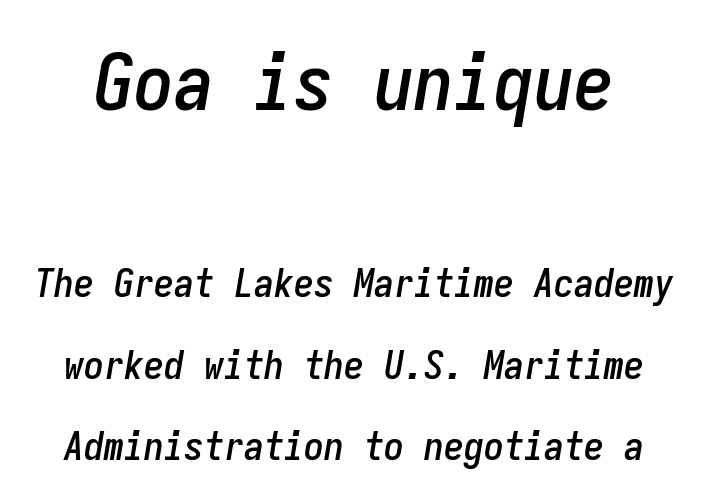
Q: Is the text italic (slanted)? A: Yes, it leans right by about 9 degrees.
Q: Is the text underlined? A: No.
Q: Is the spacing between letters normal or unusually wide? A: Normal.
Q: Is the spacing between lines tight, normal or loose? A: Loose.
Q: Which block of text is set in a larger size, the first (top) or the second (bottom)? A: The first (top) one.
Q: Width (condensed, normal, or wide)? A: Condensed.
Q: Stroke contrast? A: Low.
Q: x-height? A: Medium.
Q: Monospaced? A: Yes.
